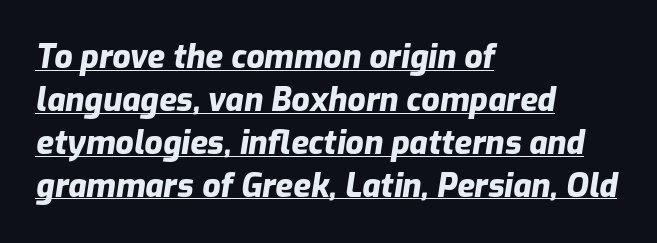
The line-height multiplier appears to be the usual default. Emphasis-style slanted type is in use. Summary of weight: heavy, a full bold. What decoration does the sample have? An underline.
